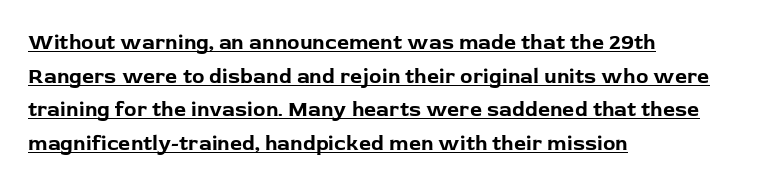
The image shows 21 px bold type, upright; set left-aligned, normal line spacing (1.6x), normal letter spacing, underlined.
